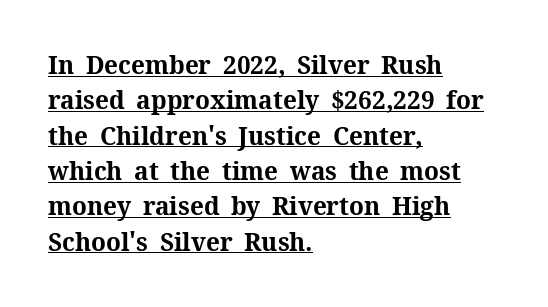
The passage shown has conventional tracking throughout. Which margin do the lines hug? The left one — the right edge is uneven. Style check: upright. The rows are spaced the way most documents space them. Look at the stroke-to-counter ratio: heavy, a bold.
